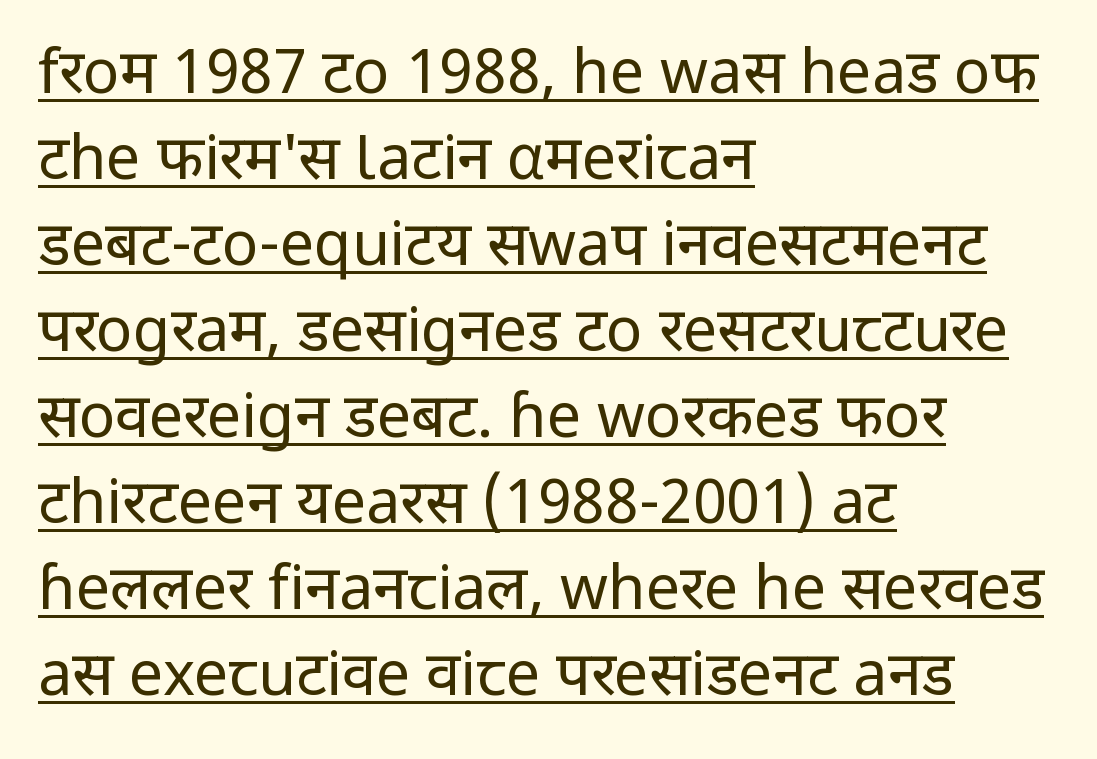
{"serif": "no", "italic": "no", "bold": "no", "weight": "regular", "width": "normal", "stroke_contrast": "low", "x_height": "medium", "monospaced": "no", "underline": "yes", "align": "left", "line_spacing": "normal", "line_spacing_ratio": 1.41, "letter_spacing": "normal", "letter_spacing_em": 0.0, "glyph_px": 61}
